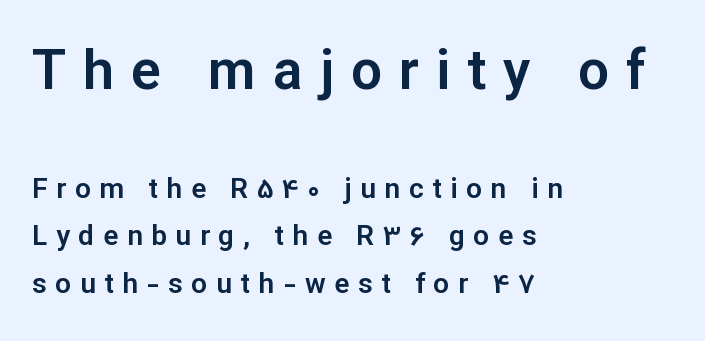
{"serif": "no", "italic": "no", "width": "normal", "stroke_contrast": "low", "x_height": "medium", "monospaced": "no", "underline": "no", "align": "left", "line_spacing": "normal", "line_spacing_ratio": 1.69, "letter_spacing": "wide", "letter_spacing_em": 0.31, "larger_block": "first", "size_ratio": 1.96, "glyph_px": 55}
